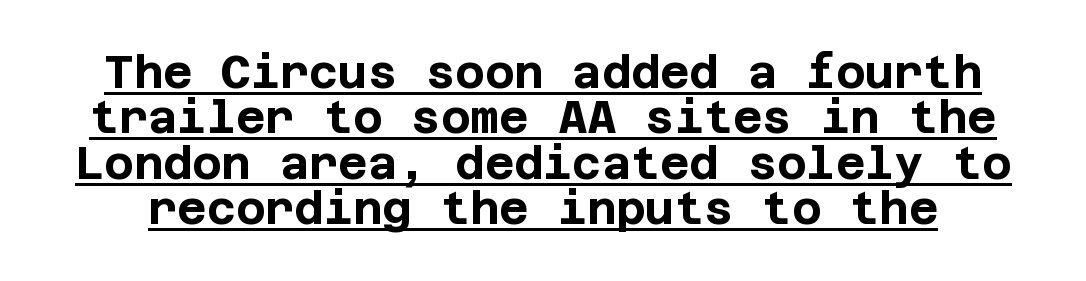
{"serif": "no", "italic": "no", "bold": "yes", "weight": "bold", "width": "normal", "stroke_contrast": "low", "x_height": "large", "underline": "yes", "line_spacing": "tight", "line_spacing_ratio": 1.01, "letter_spacing": "normal", "letter_spacing_em": 0.0, "glyph_px": 45}
